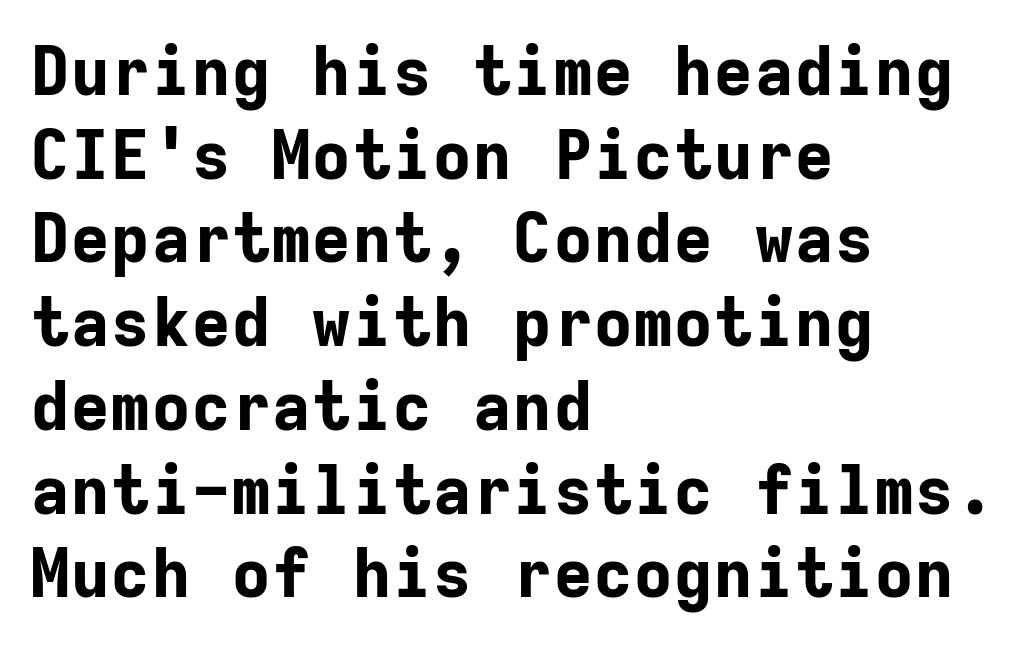
Notice how the passage keeps a crisp vertical edge on the left only. On the weight axis this lands at bold, roughly 700. This sample uses a sans-serif face. The rows are spaced the way most documents space them. This is the regular roman posture of the typeface. The passage shown has conventional tracking throughout.
